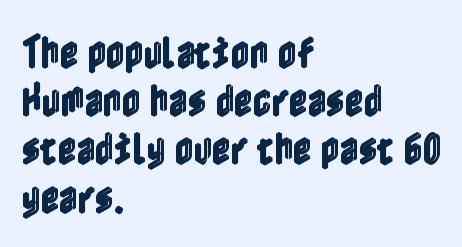
A typesetter would mark this as roman, not italic. The gaps between neighbouring characters are ordinary and unremarkable. If you measured baseline to baseline, you'd find a middling distance. The baseline area is clear. Layout note: lines flush left.
